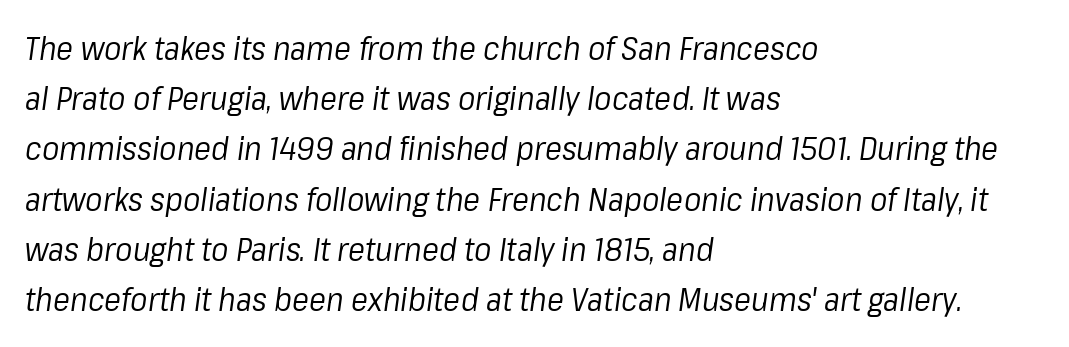
The image shows 32 px regular-weight type, italic (leaning right); set left-aligned, normal line spacing (1.57x), normal letter spacing, not underlined; low stroke contrast and a medium x-height.
